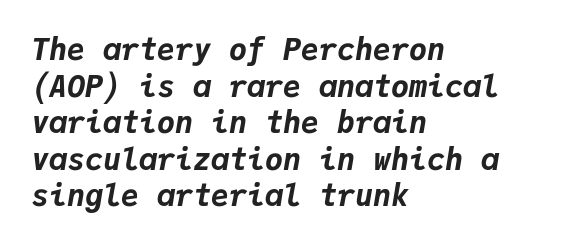
Q: Is the text bold? A: Yes.
Q: Is the text italic (slanted)? A: Yes, it leans right by about 9 degrees.
Q: Is the text underlined? A: No.
Q: How is the paragraph aligned? A: Left-aligned.
Q: Is the spacing between letters normal or unusually wide? A: Normal.
Q: Width (condensed, normal, or wide)? A: Normal.
Q: Stroke contrast? A: Low.
Q: x-height? A: Medium.
Q: Monospaced? A: Yes.
